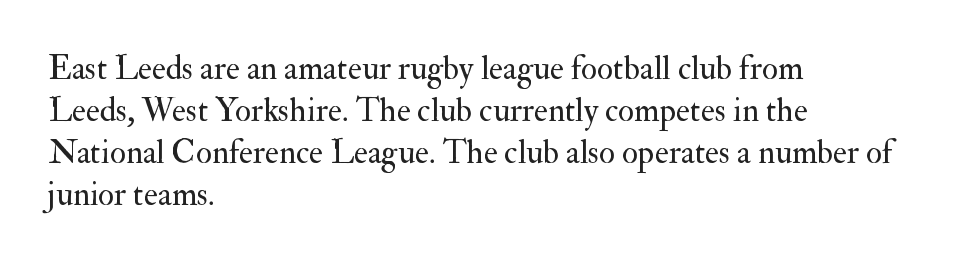
Q: Is the text bold? A: No.
Q: Is the text italic (slanted)? A: No, it is upright.
Q: Is the typeface a serif or a sans-serif typeface? A: Serif.
Q: Is the text underlined? A: No.
Q: How is the paragraph aligned? A: Left-aligned.
Q: Is the spacing between letters normal or unusually wide? A: Normal.
Q: Is the spacing between lines tight, normal or loose? A: Normal.
Q: Width (condensed, normal, or wide)? A: Normal.
Q: Stroke contrast? A: Medium.
Q: x-height? A: Small.
Q: Monospaced? A: No.
